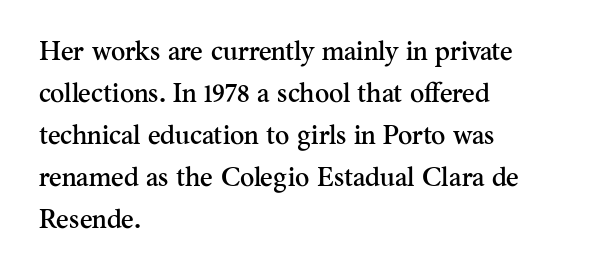
The image shows 27 px text type, upright; set left-aligned, normal line spacing (1.56x), normal letter spacing, not underlined.
